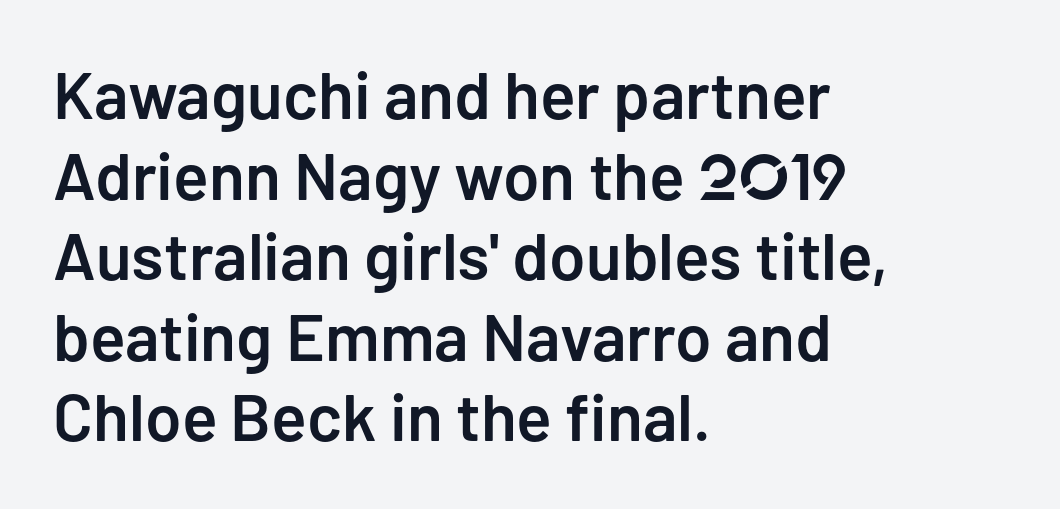
The image shows 66 px semibold sans-serif type, upright; set left-aligned, line spacing 1.22x, normal letter spacing, not underlined; low stroke contrast and a medium x-height.
